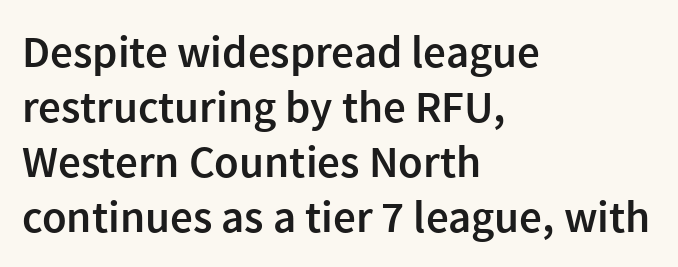
Q: Is the text bold? A: Semi-bold.
Q: Is the text italic (slanted)? A: No, it is upright.
Q: Is the typeface a serif or a sans-serif typeface? A: Sans-serif.
Q: Is the text underlined? A: No.
Q: How is the paragraph aligned? A: Left-aligned.
Q: Is the spacing between letters normal or unusually wide? A: Normal.
Q: Width (condensed, normal, or wide)? A: Normal.
Q: x-height? A: Medium.
Q: Monospaced? A: No.
